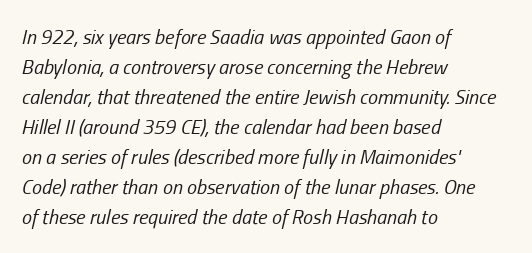
Q: Is the text bold? A: No.
Q: Is the text italic (slanted)? A: Yes, it leans right by about 13 degrees.
Q: Is the text underlined? A: No.
Q: How is the paragraph aligned? A: Left-aligned.
Q: Is the spacing between letters normal or unusually wide? A: Normal.
Q: Is the spacing between lines tight, normal or loose? A: Normal.
